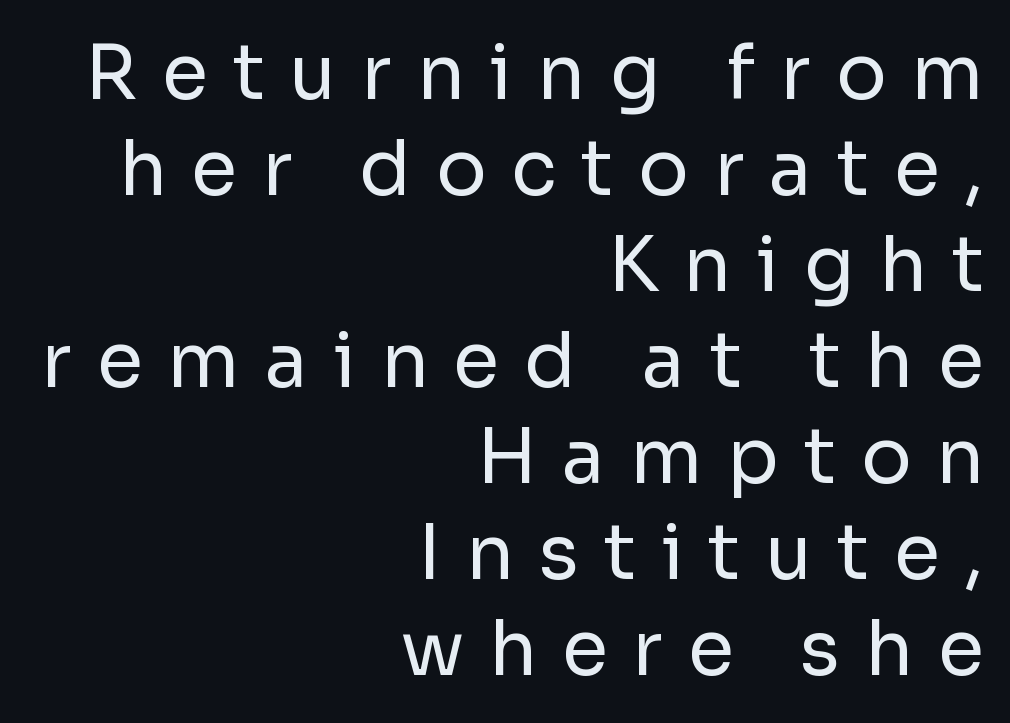
Q: Is the text bold? A: No.
Q: Is the text italic (slanted)? A: No, it is upright.
Q: Is the typeface a serif or a sans-serif typeface? A: Sans-serif.
Q: Is the text underlined? A: No.
Q: How is the paragraph aligned? A: Right-aligned.
Q: Is the spacing between letters normal or unusually wide? A: Unusually wide.
Q: Is the spacing between lines tight, normal or loose? A: Normal.
Q: Width (condensed, normal, or wide)? A: Normal.
Q: Stroke contrast? A: Low.
Q: x-height? A: Medium.
Q: Monospaced? A: No.
